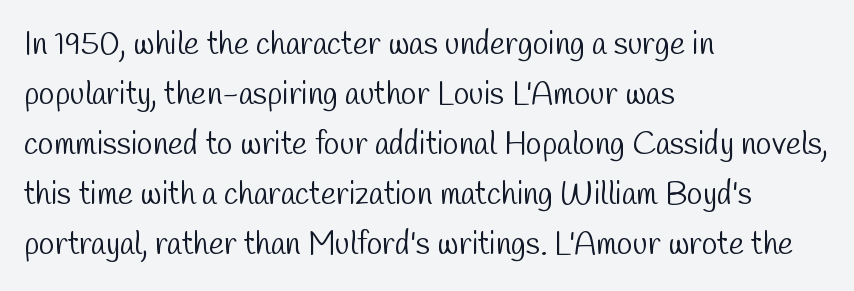
Q: Is the text bold? A: No.
Q: Is the typeface a serif or a sans-serif typeface? A: Sans-serif.
Q: Is the text underlined? A: No.
Q: How is the paragraph aligned? A: Left-aligned.
Q: Is the spacing between letters normal or unusually wide? A: Normal.
Q: Is the spacing between lines tight, normal or loose? A: Normal.
Q: Width (condensed, normal, or wide)? A: Condensed.
Q: Stroke contrast? A: Low.
Q: x-height? A: Medium.
Q: Monospaced? A: No.
